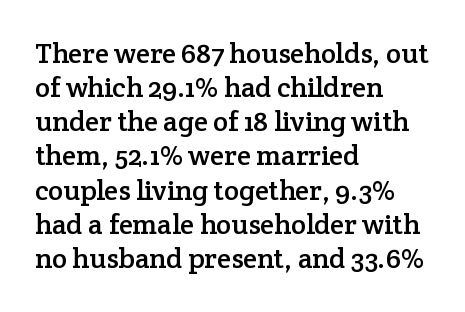
The image shows 28 px serif type, upright; set left-aligned, line spacing 1.22x, normal letter spacing, not underlined; low stroke contrast and a medium x-height.
